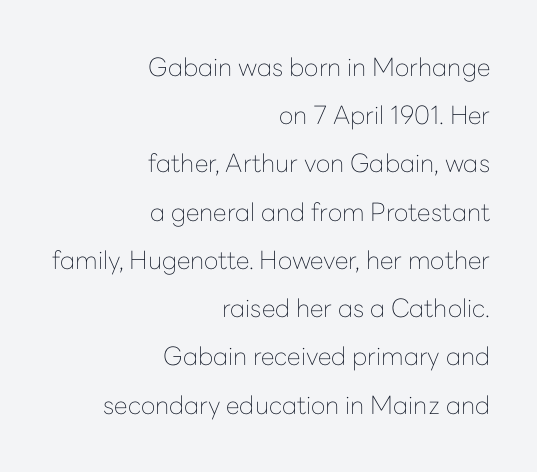
{"italic": "no", "bold": "no", "underline": "no", "align": "right", "line_spacing": "loose", "line_spacing_ratio": 1.93, "letter_spacing": "normal", "letter_spacing_em": 0.0, "glyph_px": 25}
